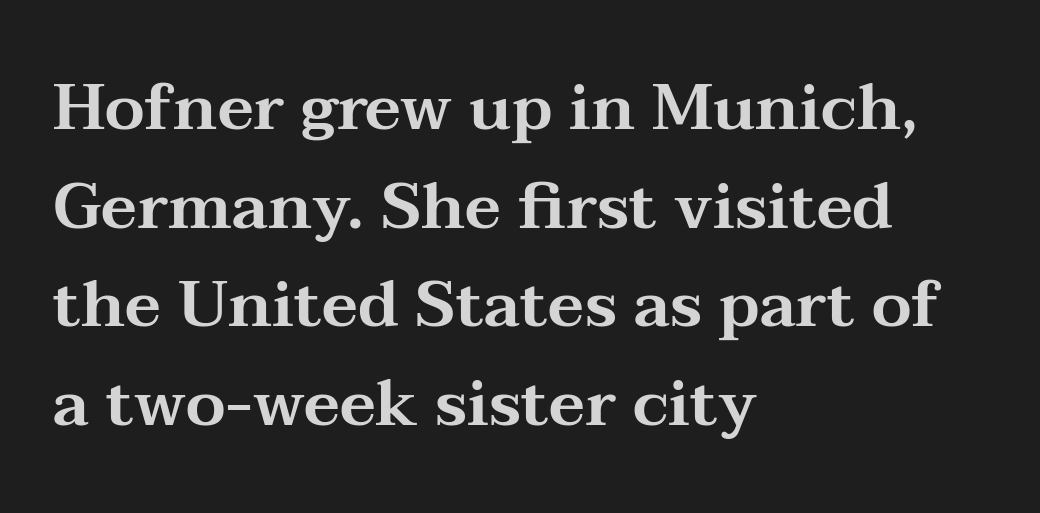
{"serif": "yes", "italic": "no", "width": "wide", "stroke_contrast": "medium", "x_height": "medium", "monospaced": "no", "underline": "no", "align": "left", "line_spacing": "normal", "line_spacing_ratio": 1.54, "letter_spacing": "normal", "letter_spacing_em": 0.0, "glyph_px": 64}
